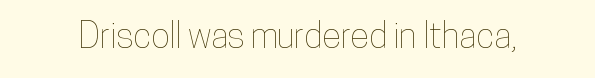
Q: Is the text italic (slanted)? A: No, it is upright.
Q: Is the text underlined? A: No.
Q: Is the spacing between letters normal or unusually wide? A: Normal.
Q: Width (condensed, normal, or wide)? A: Condensed.
Q: Stroke contrast? A: Low.
Q: x-height? A: Medium.
Q: Monospaced? A: No.
